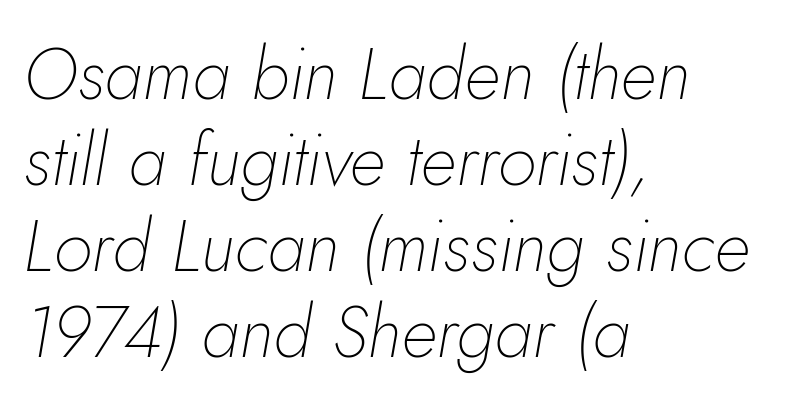
{"italic": "yes", "lean": "right", "slant_degrees": 5, "bold": "no", "weight": "thin", "width": "normal", "stroke_contrast": "low", "x_height": "small", "monospaced": "no", "underline": "no", "align": "left", "line_spacing_ratio": 1.21, "letter_spacing": "normal", "letter_spacing_em": 0.0, "glyph_px": 71}
